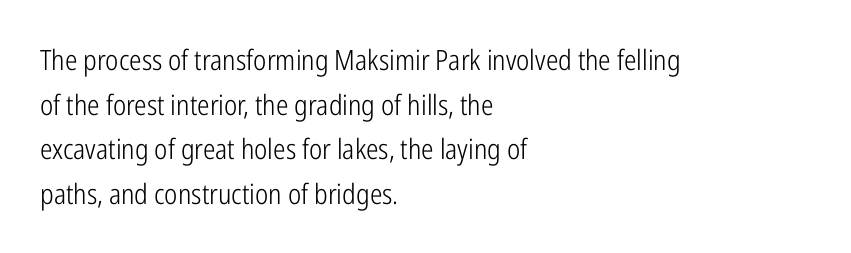
Q: Is the text bold? A: No.
Q: Is the text italic (slanted)? A: No, it is upright.
Q: Is the typeface a serif or a sans-serif typeface? A: Sans-serif.
Q: Is the text underlined? A: No.
Q: How is the paragraph aligned? A: Left-aligned.
Q: Is the spacing between letters normal or unusually wide? A: Normal.
Q: Is the spacing between lines tight, normal or loose? A: Normal.
Q: Width (condensed, normal, or wide)? A: Condensed.
Q: Stroke contrast? A: Low.
Q: x-height? A: Medium.
Q: Monospaced? A: No.
